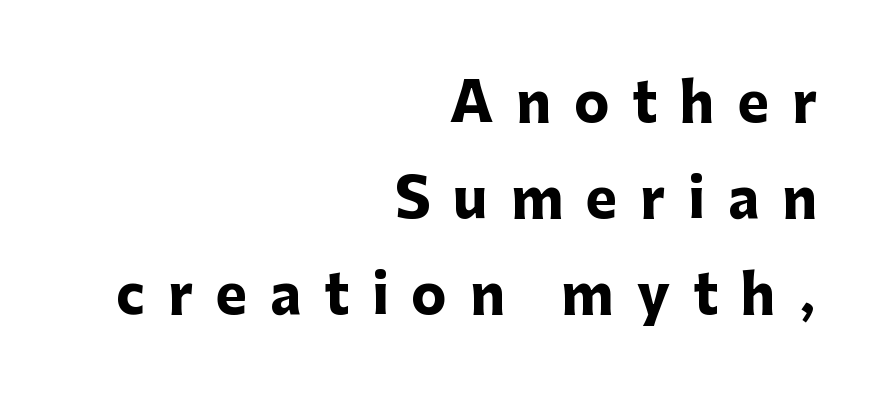
The image shows 53 px heavy sans-serif type, upright; set right-aligned, line spacing 1.81x, unusually wide letter spacing (+0.43 em), not underlined; low stroke contrast and a medium x-height.
